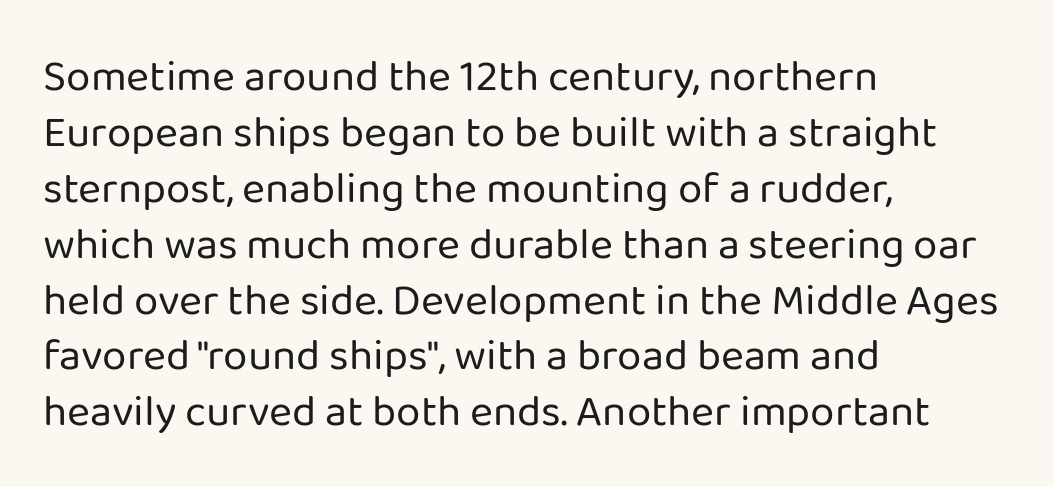
{"serif": "no", "italic": "no", "bold": "no", "weight": "regular", "width": "normal", "stroke_contrast": "low", "x_height": "medium", "monospaced": "no", "underline": "no", "align": "left", "line_spacing": "normal", "line_spacing_ratio": 1.27, "letter_spacing": "normal", "letter_spacing_em": 0.0, "glyph_px": 44}
